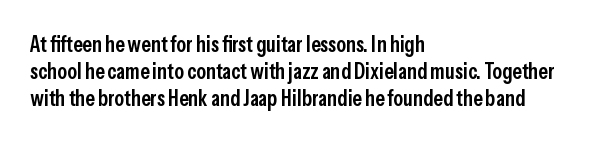
{"italic": "no", "bold": "semi", "underline": "no", "align": "left", "line_spacing_ratio": 1.22, "letter_spacing": "normal", "letter_spacing_em": 0.0, "glyph_px": 22}
